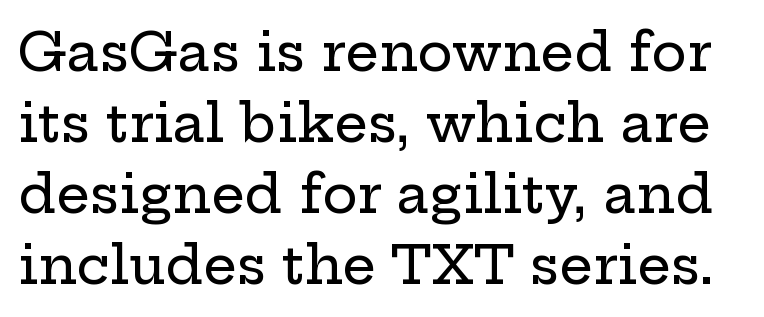
The image shows 53 px wide serif type, upright; set normal line spacing (1.34x), normal letter spacing, not underlined; low stroke contrast and a medium x-height.
